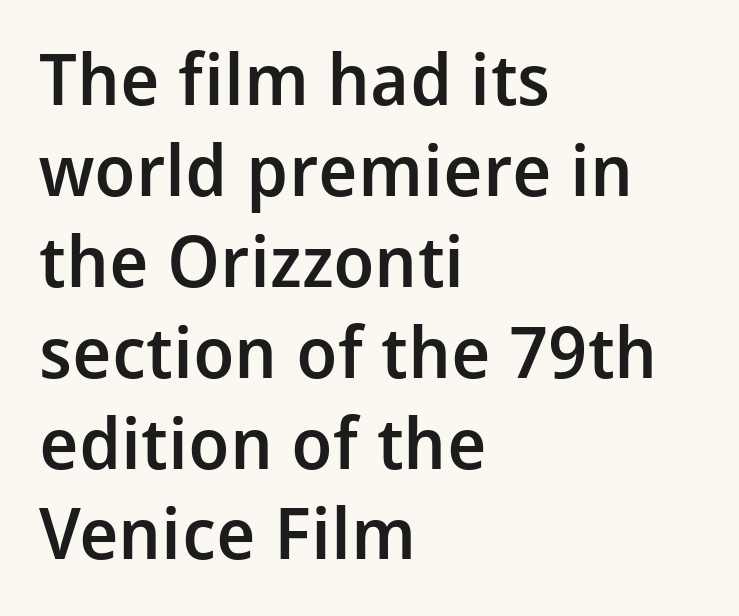
{"serif": "no", "italic": "no", "bold": "semi", "weight": "semibold", "width": "normal", "stroke_contrast": "low", "x_height": "medium", "monospaced": "no", "underline": "no", "align": "left", "line_spacing": "normal", "line_spacing_ratio": 1.28, "letter_spacing": "normal", "letter_spacing_em": 0.0, "glyph_px": 71}
